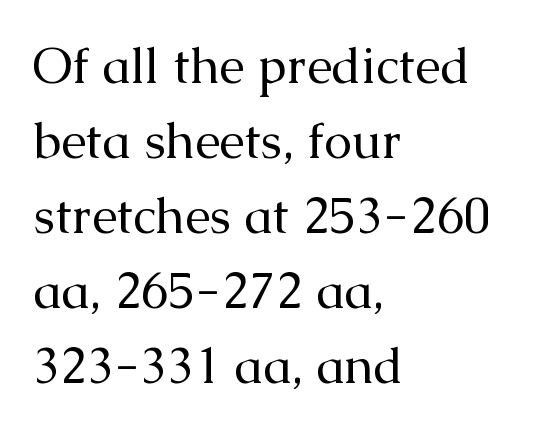
No word sits above an underline. The rendering keeps characters at their native spacing. The type family on display is of the serif kind. Weight: not bold — regular or lighter. Whoever set this chose a conventional vertical rhythm.
